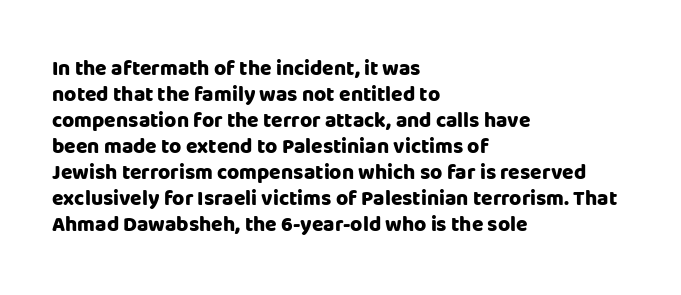
The strokes are fattened all the way to bold. Visually the block forms a straight wall on the left and a jagged coastline on the right. A typesetter would mark this as roman, not italic. The words here are not underlined.
